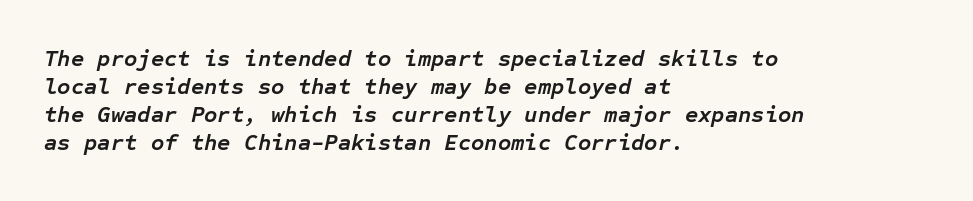
Caption: bold face, heavy strokes. Quick note: italic. The area under the type is left untouched. These lines stack with their left ends in a neat column. This sample uses plain, unmodified letter spacing.
